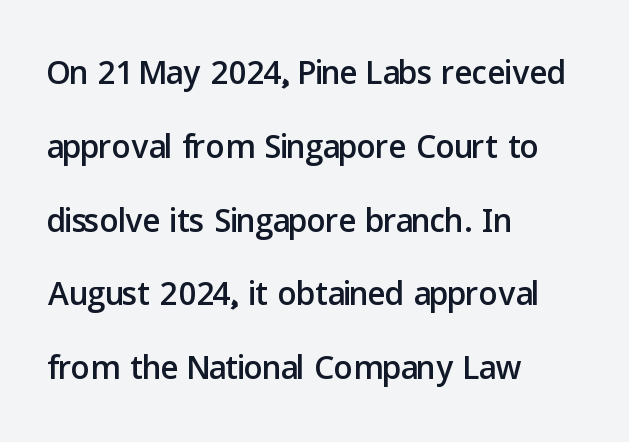
Q: Is the text italic (slanted)? A: No, it is upright.
Q: Is the typeface a serif or a sans-serif typeface? A: Sans-serif.
Q: Is the text underlined? A: No.
Q: How is the paragraph aligned? A: Left-aligned.
Q: Is the spacing between letters normal or unusually wide? A: Normal.
Q: Is the spacing between lines tight, normal or loose? A: Normal.
Q: Width (condensed, normal, or wide)? A: Normal.
Q: Stroke contrast? A: Low.
Q: x-height? A: Medium.
Q: Monospaced? A: No.
